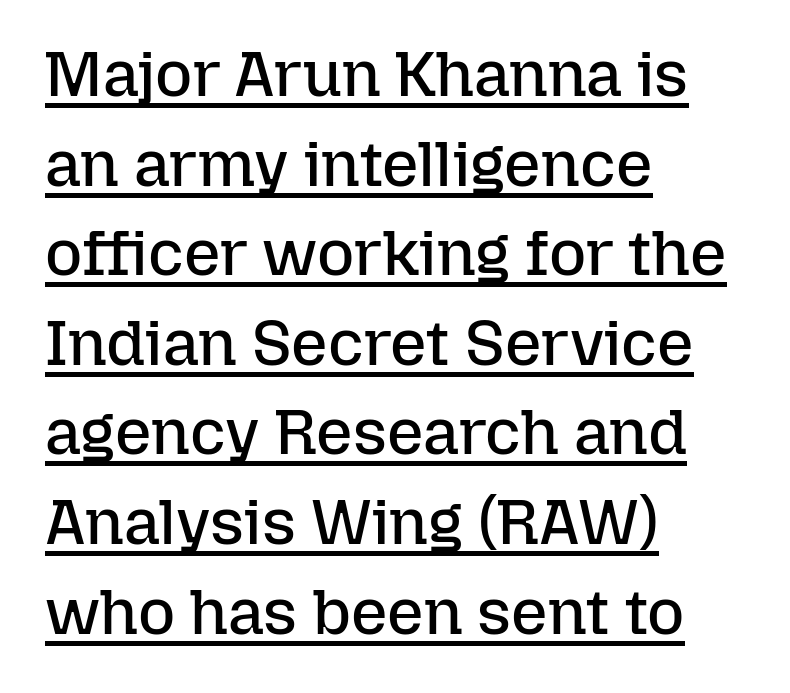
These lines are rendered in a variable-pitch font. In CSS terms this would be text-align: left. One glance says typical: line gaps are just what's usual. A baseline rule has been typeset under these characters.
